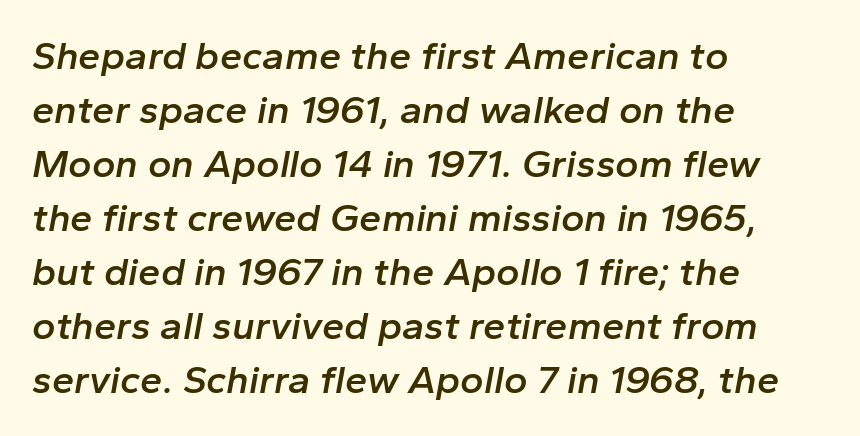
Is the letter spacing exaggerated? No — it looks like the ordinary default. Notice how the stems are inclined rather than vertical — that's the hallmark of italics. Is there much room between lines? A standard amount, neither cramped nor airy. The glyphs are unaccompanied by any horizontal stroke below them. Horizontal alignment here is leftward, the default for most running prose. Note the varied advance widths — an 'i' is clearly narrower than an 'm'.
